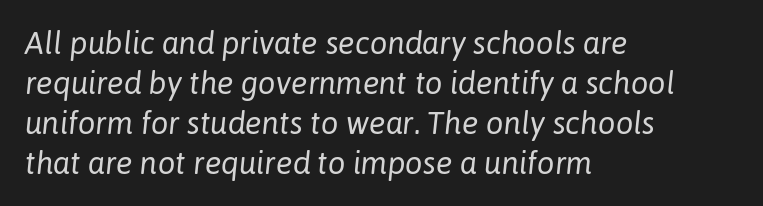
{"italic": "yes", "lean": "right", "slant_degrees": 6, "bold": "no", "weight": "regular", "width": "normal", "stroke_contrast": "low", "x_height": "medium", "monospaced": "no", "underline": "no", "align": "left", "line_spacing": "normal", "line_spacing_ratio": 1.29, "letter_spacing": "normal", "letter_spacing_em": 0.0, "glyph_px": 31}
